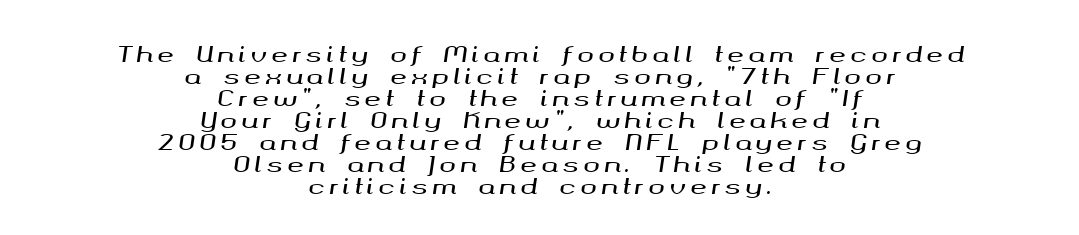
Q: Is the text italic (slanted)? A: Yes, it leans right by about 8 degrees.
Q: Is the text underlined? A: No.
Q: How is the paragraph aligned? A: Centered.
Q: Is the spacing between letters normal or unusually wide? A: Unusually wide.
Q: Is the spacing between lines tight, normal or loose? A: Tight.
